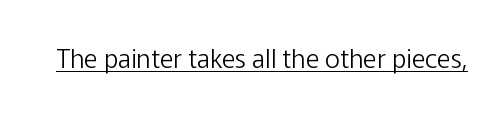
Short note: letters normally spaced. Is this a heavy cut? Hardly; it is regular or lighter. This sample uses an upright cut, with every glyph sitting square on the baseline. Is there an underline? Yes — a line sits under the letters.
